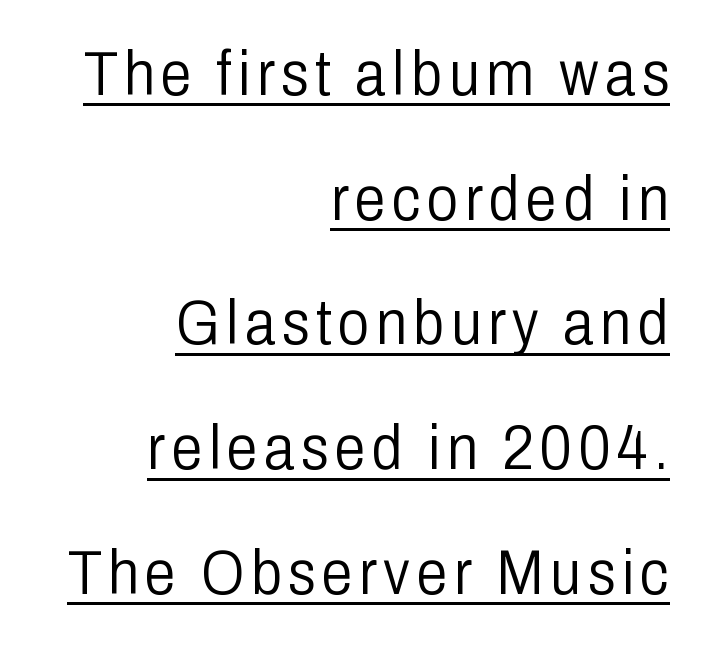
Q: Is the text bold? A: No.
Q: Is the text italic (slanted)? A: No, it is upright.
Q: Is the typeface a serif or a sans-serif typeface? A: Sans-serif.
Q: Is the text underlined? A: Yes.
Q: How is the paragraph aligned? A: Right-aligned.
Q: Is the spacing between lines tight, normal or loose? A: Loose.
Q: Width (condensed, normal, or wide)? A: Condensed.
Q: Stroke contrast? A: Low.
Q: x-height? A: Medium.
Q: Monospaced? A: No.
